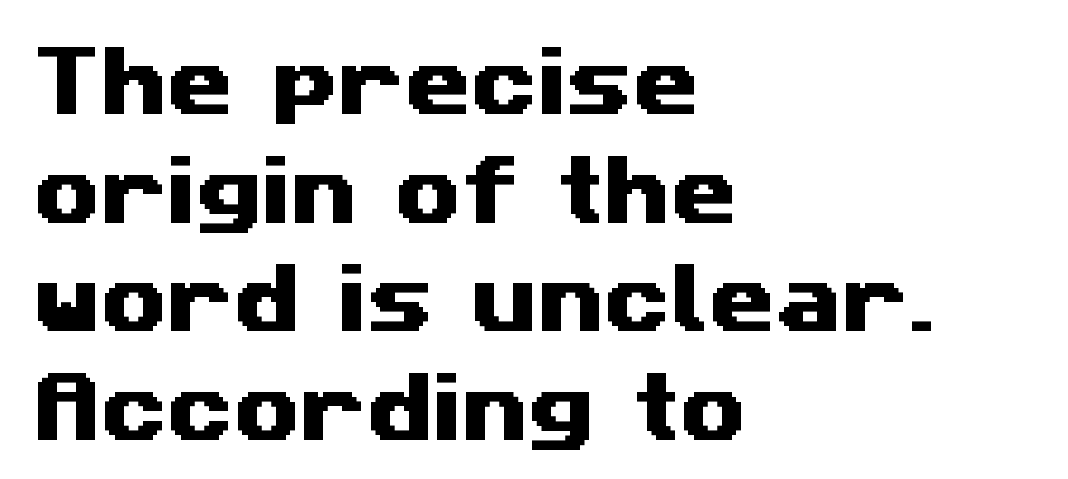
{"serif": "no", "width": "wide", "stroke_contrast": "medium", "x_height": "medium", "monospaced": "no", "underline": "no", "align": "left", "line_spacing": "normal", "line_spacing_ratio": 1.43, "letter_spacing": "normal", "letter_spacing_em": 0.0, "glyph_px": 76}
